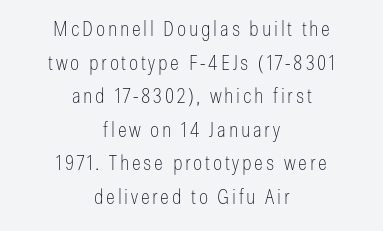
{"italic": "no", "bold": "no", "underline": "no", "align": "center", "line_spacing": "normal", "line_spacing_ratio": 1.6, "glyph_px": 21}
